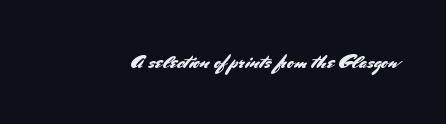
{"underline": "no", "letter_spacing": "normal", "letter_spacing_em": 0.0, "glyph_px": 20}
